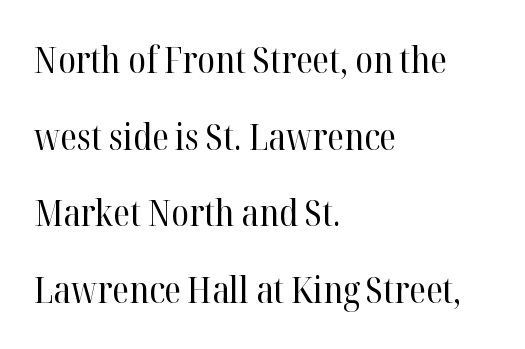
Layout note: lines flush left. The gaps between neighbouring characters are ordinary and unremarkable. The letters stand straight up with perfectly vertical stems. Think of a printed novel: that variable character pitch is what you see here. Unmarked baselines from the first word to the last. Weight: not bold — regular or lighter.
